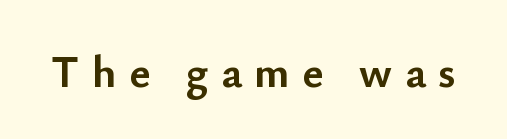
The image shows 45 px semibold sans-serif type, upright; set unusually wide letter spacing (+0.28 em), not underlined; low stroke contrast and a small x-height.
